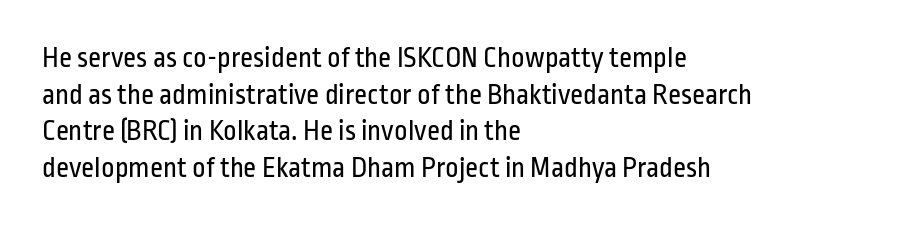
Q: Is the text bold? A: No.
Q: Is the text italic (slanted)? A: No, it is upright.
Q: Is the typeface a serif or a sans-serif typeface? A: Sans-serif.
Q: Is the text underlined? A: No.
Q: How is the paragraph aligned? A: Left-aligned.
Q: Is the spacing between letters normal or unusually wide? A: Normal.
Q: Is the spacing between lines tight, normal or loose? A: Normal.
Q: Width (condensed, normal, or wide)? A: Condensed.
Q: Stroke contrast? A: Low.
Q: x-height? A: Medium.
Q: Monospaced? A: No.
